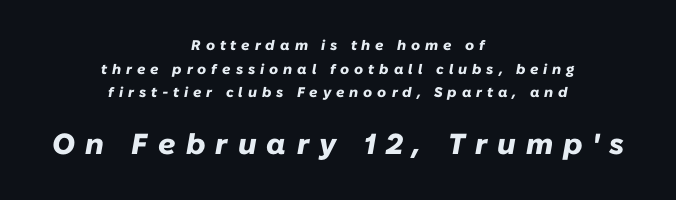
{"italic": "yes", "lean": "right", "slant_degrees": 10, "bold": "yes", "weight": "heavy", "width": "normal", "stroke_contrast": "low", "x_height": "medium", "monospaced": "no", "underline": "no", "align": "center", "line_spacing": "normal", "line_spacing_ratio": 1.69, "letter_spacing": "wide", "letter_spacing_em": 0.35, "larger_block": "second", "size_ratio": 2.07, "glyph_px": 29}
